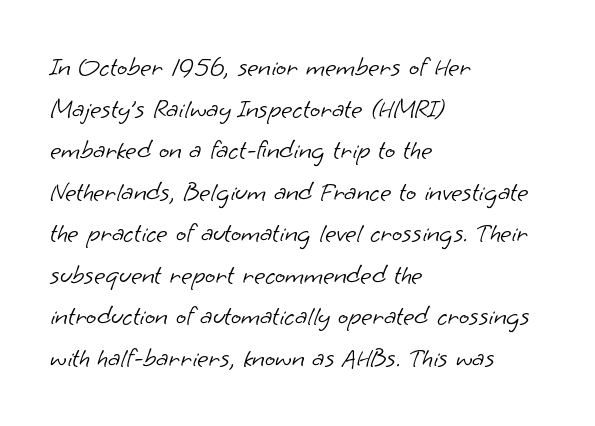
The image shows 27 px text type; set left-aligned, normal line spacing (1.54x), normal letter spacing, not underlined.
